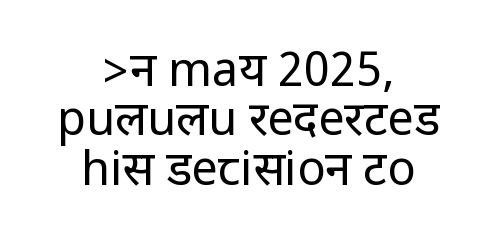
The face looks like a standard text weight, possibly lighter. Italic? Not at all — the glyphs are vertical. Look at the tracking — it's just the regular setting, nothing added. Look at the bottom of the vertical strokes: they stop flat, with no serifs. The words here are not underlined.
